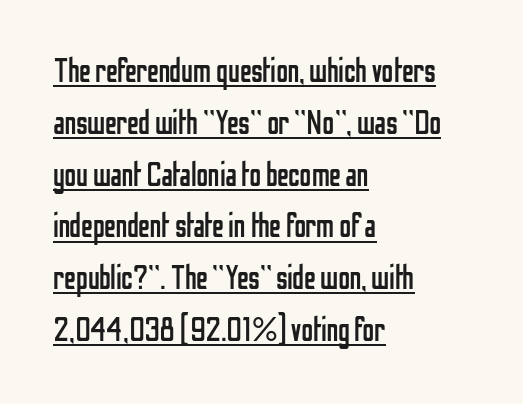
Leading matches the norm, producing a regular column. You could not count columns in this text — the font is proportionally spaced. Stems and bowls with no extra thickness — not bold. The letters sit at their default tracking, neither squeezed nor spread. Each line of the rendering has a horizontal stroke beneath the glyphs. Which margin do the lines hug? The left one — the right edge is uneven.
